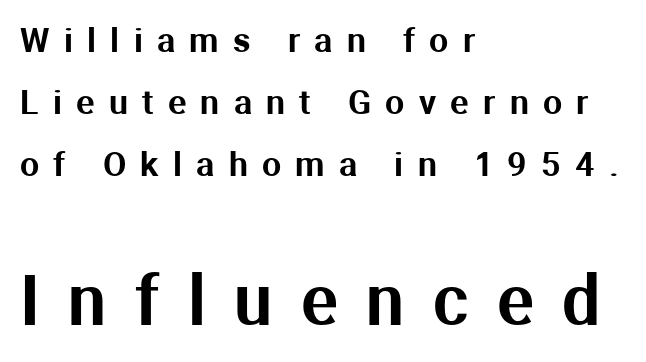
Q: Is the text italic (slanted)? A: No, it is upright.
Q: Is the typeface a serif or a sans-serif typeface? A: Sans-serif.
Q: Is the text underlined? A: No.
Q: How is the paragraph aligned? A: Left-aligned.
Q: Is the spacing between letters normal or unusually wide? A: Unusually wide.
Q: Which block of text is set in a larger size, the first (top) or the second (bottom)? A: The second (bottom) one.
Q: Width (condensed, normal, or wide)? A: Normal.
Q: Stroke contrast? A: Medium.
Q: x-height? A: Medium.
Q: Monospaced? A: No.
